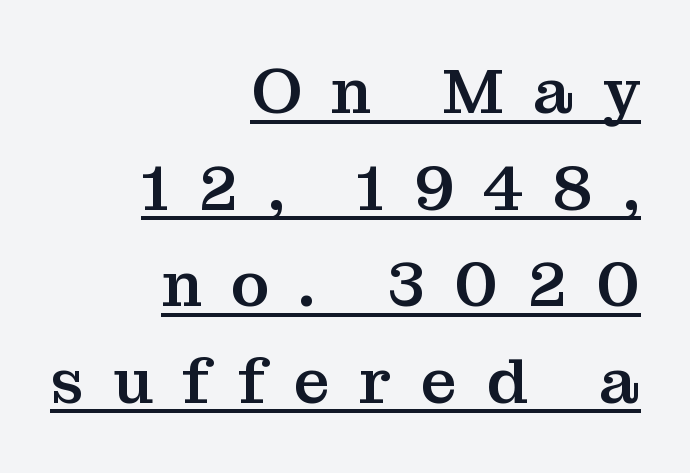
{"serif": "yes", "italic": "no", "width": "normal", "stroke_contrast": "medium", "x_height": "medium", "monospaced": "no", "underline": "yes", "align": "right", "line_spacing": "normal", "line_spacing_ratio": 1.51, "letter_spacing": "wide", "letter_spacing_em": 0.45, "glyph_px": 64}
